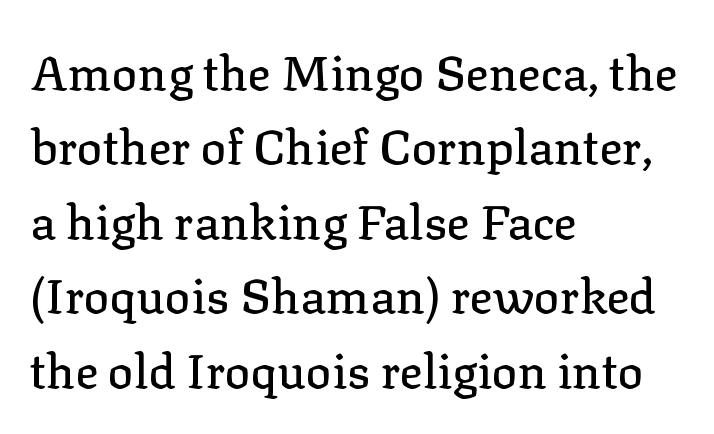
The image shows 48 px serif type, upright; set left-aligned, normal line spacing (1.55x), normal letter spacing, not underlined; low stroke contrast and a medium x-height.
